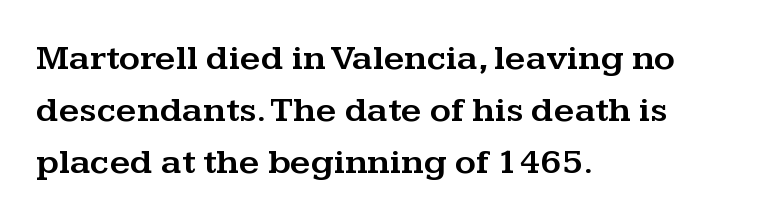
Does the leading feel generous? No, just average. Lines of text with bare space underneath. Nope, not italic — everything's standing straight. The ragged edge is on the right, which tells us the setting is flush left. Looks like regular typesetting: each glyph gets only the width it needs. The rendering keeps characters at their native spacing.
